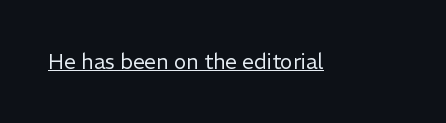
Italic: no, the glyphs are upright roman. You can see a thin bar hugging the bottom of the glyphs. Nothing heavy about these letters — not bold at all. Look at the tracking — it's just the regular setting, nothing added.
